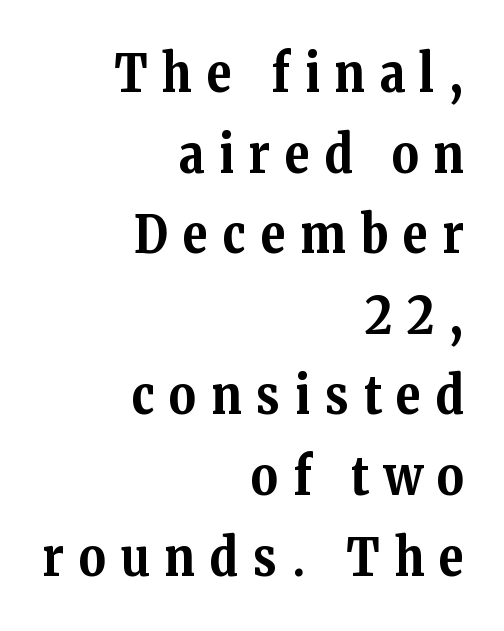
You can tell it's not italic because the verticals are truly vertical. Summary of weight: heavy, a full bold. Caption: multi-line text, flush right, ragged left. Is the letter spacing exaggerated? Yes — the characters are pushed far apart.
